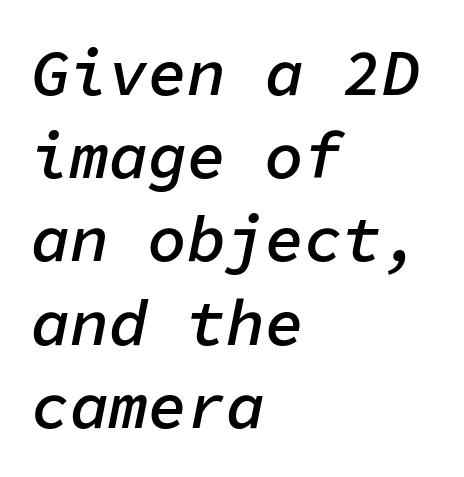
Q: Is the text bold? A: Semi-bold.
Q: Is the text italic (slanted)? A: Yes, it leans right by about 11 degrees.
Q: Is the text underlined? A: No.
Q: How is the paragraph aligned? A: Left-aligned.
Q: Is the spacing between letters normal or unusually wide? A: Normal.
Q: Is the spacing between lines tight, normal or loose? A: Normal.
Q: Width (condensed, normal, or wide)? A: Normal.
Q: Stroke contrast? A: Low.
Q: x-height? A: Medium.
Q: Monospaced? A: Yes.
